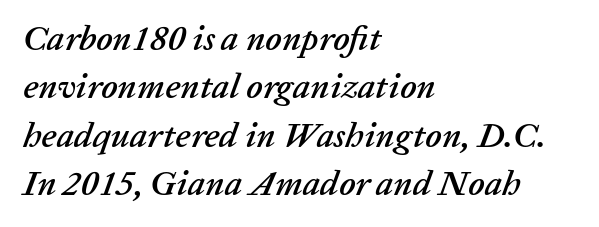
Left-aligned paragraph, ragged on the right. Varying glyph widths throughout — classic text-font behaviour. Tracking value appears to be zero — textbook default spacing. Lines of text with bare space underneath. The text carries the slant typical of an italic or oblique font. Leading: standard.
